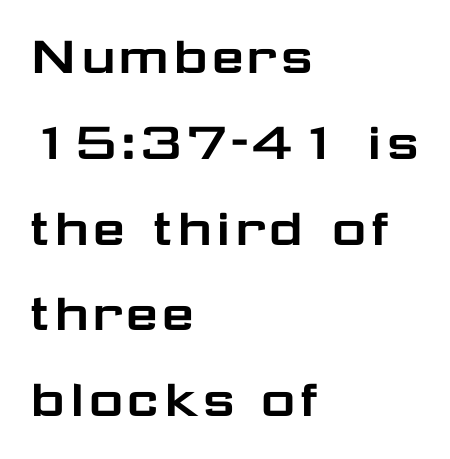
This sample has the flowing, uneven cadence of proportional lettering. Students, observe: this is what conventionally led text looks like. Words float on clear page, feet unadorned. Tracking value appears to be zero — textbook default spacing.
